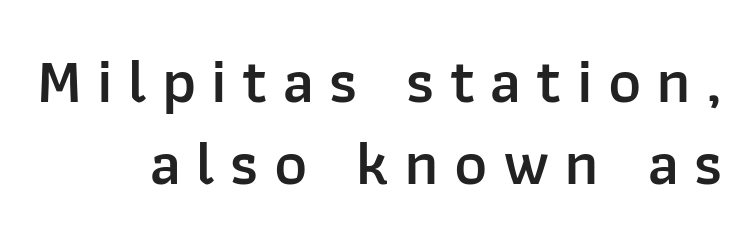
{"serif": "no", "italic": "no", "bold": "semi", "weight": "semibold", "width": "normal", "stroke_contrast": "low", "x_height": "medium", "monospaced": "no", "underline": "no", "align": "right", "line_spacing": "normal", "line_spacing_ratio": 1.3, "letter_spacing": "wide", "letter_spacing_em": 0.24, "glyph_px": 63}
